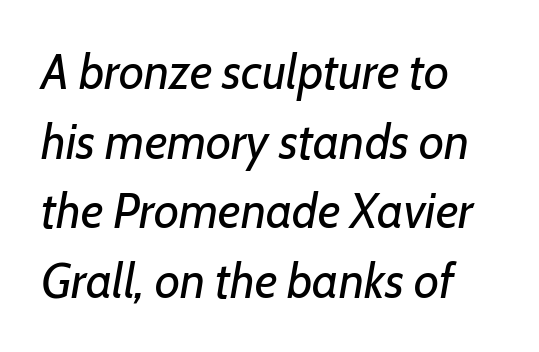
The image shows 49 px regular-weight type, italic (leaning right); set left-aligned, normal line spacing (1.42x), normal letter spacing, not underlined; low stroke contrast and a medium x-height.
